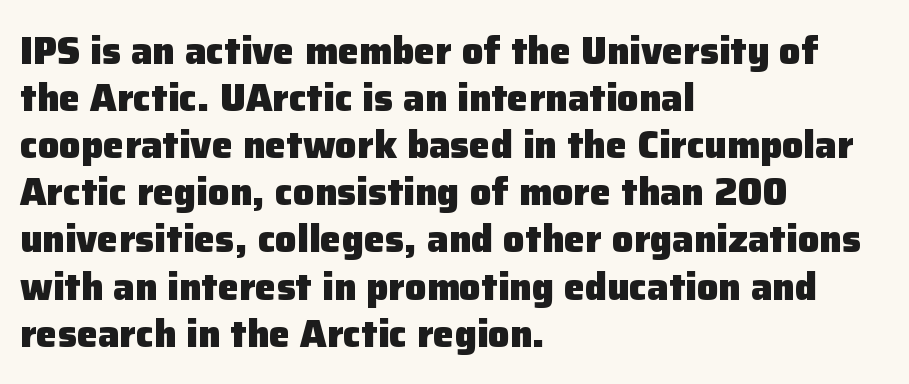
{"serif": "no", "italic": "no", "bold": "yes", "weight": "heavy", "width": "normal", "stroke_contrast": "low", "x_height": "medium", "monospaced": "no", "underline": "no", "align": "left", "line_spacing_ratio": 1.24, "letter_spacing": "normal", "letter_spacing_em": 0.0, "glyph_px": 38}
